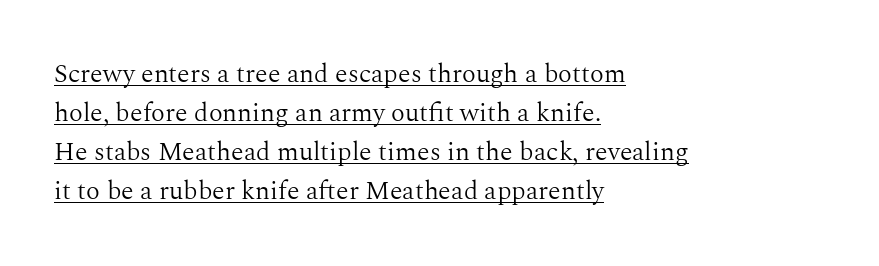
Decoration check: the copy is underlined. No italicization has been applied; the sample stays upright. Stems here are at most as thick as an everyday book face. The typesetter chose a ragged-right arrangement here.
